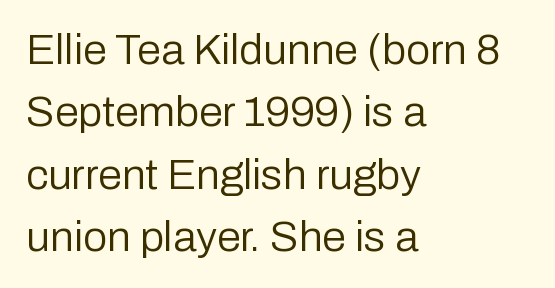
There is no visible air inserted between adjacent glyphs. When letters stand straight like this, we call the style roman or upright. Weight: regular or lighter. Students, observe: this is what conventionally led text looks like.
